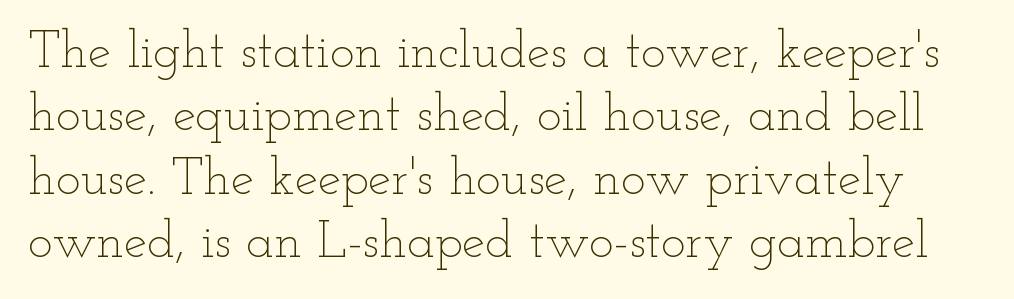
The space directly below the letters is spotless. Italic: no, the glyphs are upright roman. The rendering uses natural spacing where letterforms have individual widths. The weight tops out at a normal text grade. Honestly, the letter spacing is just normal — you wouldn't notice it.
